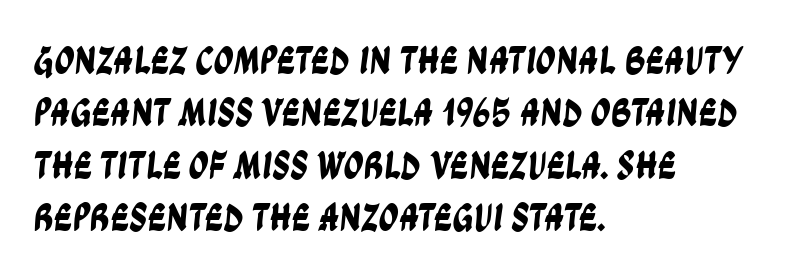
Q: Is the typeface a serif or a sans-serif typeface? A: Sans-serif.
Q: Is the text underlined? A: No.
Q: How is the paragraph aligned? A: Left-aligned.
Q: Is the spacing between letters normal or unusually wide? A: Normal.
Q: Is the spacing between lines tight, normal or loose? A: Normal.
Q: Width (condensed, normal, or wide)? A: Condensed.
Q: Stroke contrast? A: Low.
Q: x-height? A: Large.
Q: Monospaced? A: No.
